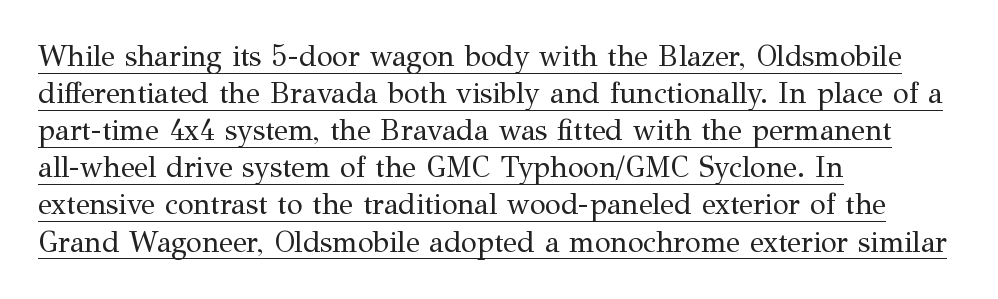
Q: Is the text bold? A: No.
Q: Is the text italic (slanted)? A: No, it is upright.
Q: Is the typeface a serif or a sans-serif typeface? A: Serif.
Q: Is the text underlined? A: Yes.
Q: How is the paragraph aligned? A: Left-aligned.
Q: Is the spacing between letters normal or unusually wide? A: Normal.
Q: Is the spacing between lines tight, normal or loose? A: Normal.
Q: Width (condensed, normal, or wide)? A: Normal.
Q: Stroke contrast? A: Medium.
Q: x-height? A: Medium.
Q: Monospaced? A: No.
